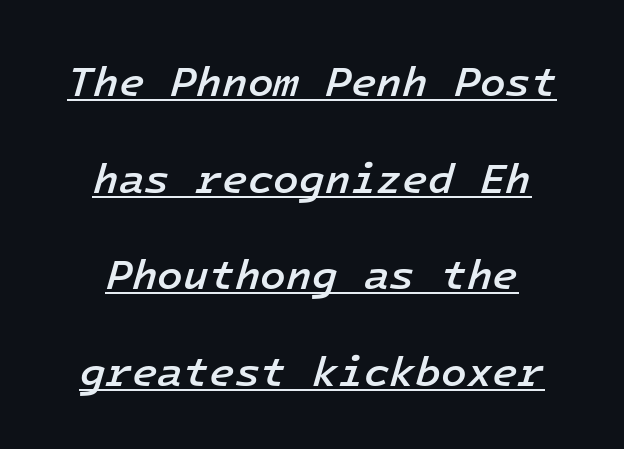
The image shows 42 px semibold type, italic (leaning right), monospaced; set centered, loose line spacing (2.3x), normal letter spacing, underlined; low stroke contrast and a medium x-height.
